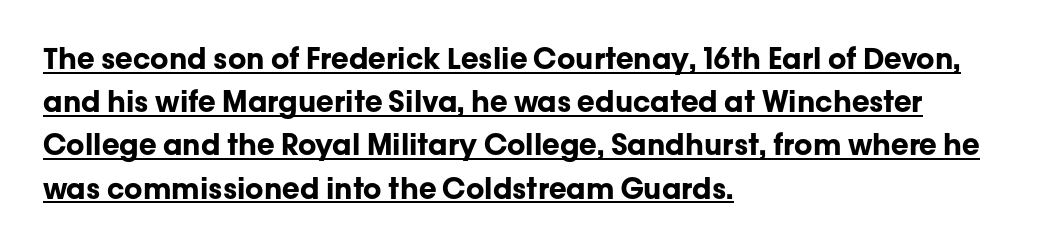
The image shows 29 px bold sans-serif type, upright; set left-aligned, normal line spacing (1.49x), normal letter spacing, underlined; low stroke contrast and a medium x-height.
